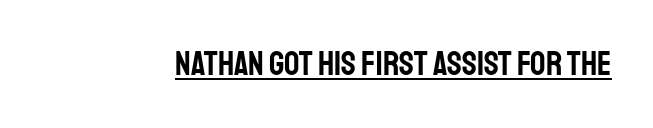
Every character sits straight up, as roman type does. You can see a thin bar hugging the bottom of the glyphs. There is no visible air inserted between adjacent glyphs. The passage shown is typed in a proportional face where columns would drift. The glyphs in this specimen are sans serif.
